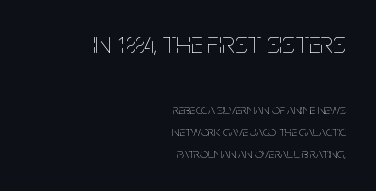
Q: Is the text bold? A: No.
Q: Is the text italic (slanted)? A: No, it is upright.
Q: Is the text underlined? A: No.
Q: How is the paragraph aligned? A: Right-aligned.
Q: Is the spacing between letters normal or unusually wide? A: Normal.
Q: Is the spacing between lines tight, normal or loose? A: Normal.
Q: Which block of text is set in a larger size, the first (top) or the second (bottom)? A: The first (top) one.
Q: Width (condensed, normal, or wide)? A: Condensed.
Q: Stroke contrast? A: Low.
Q: x-height? A: Large.
Q: Monospaced? A: No.
